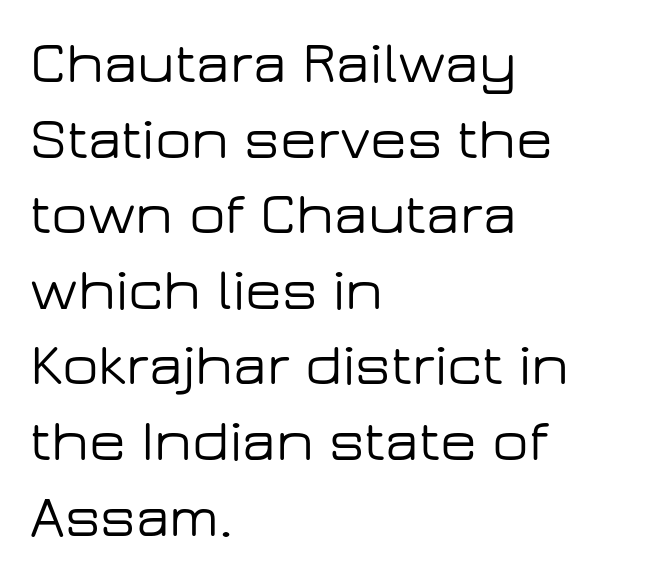
Q: Is the text italic (slanted)? A: No, it is upright.
Q: Is the typeface a serif or a sans-serif typeface? A: Sans-serif.
Q: Is the text underlined? A: No.
Q: How is the paragraph aligned? A: Left-aligned.
Q: Is the spacing between letters normal or unusually wide? A: Normal.
Q: Is the spacing between lines tight, normal or loose? A: Normal.
Q: Width (condensed, normal, or wide)? A: Wide.
Q: Stroke contrast? A: Low.
Q: x-height? A: Medium.
Q: Monospaced? A: No.
